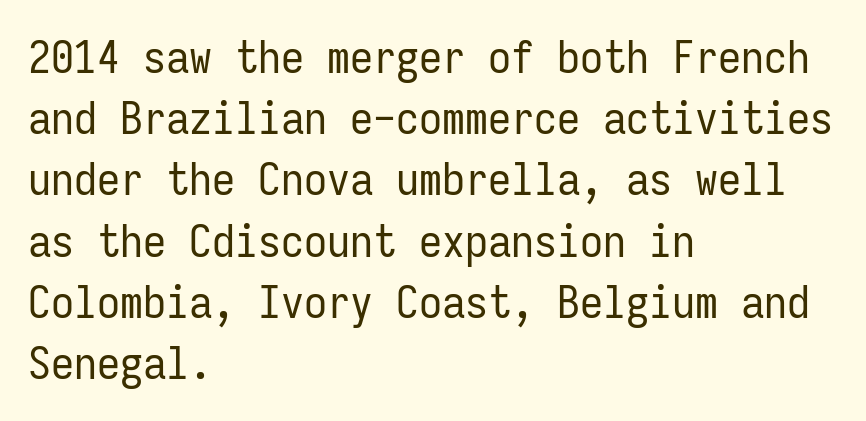
{"serif": "no", "italic": "no", "bold": "no", "weight": "regular", "width": "condensed", "stroke_contrast": "low", "x_height": "medium", "monospaced": "yes", "underline": "no", "align": "left", "line_spacing": "normal", "line_spacing_ratio": 1.33, "letter_spacing": "normal", "letter_spacing_em": 0.0, "glyph_px": 46}
